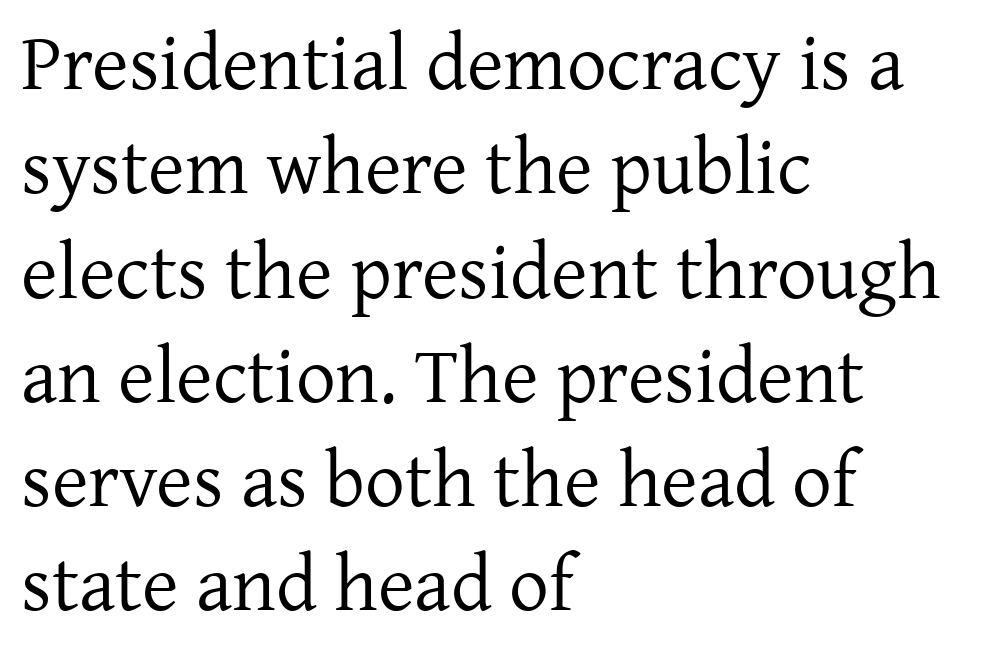
A typesetter would mark this as roman, not italic. A clean baseline with only descenders dipping below it. Varying glyph widths throughout — classic text-font behaviour. This sample uses plain, unmodified letter spacing. All the whitespace from short lines collects on the right. Vertical stems look standard width or narrower in stroke.
